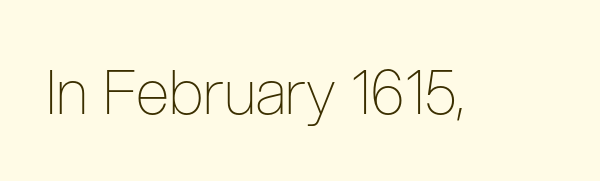
In terms of letterspacing, this is plain default setting. The designer went with a sans here, leaving each stem footless. Varying glyph widths throughout — classic text-font behaviour. No letter is thick-stroked: the sample isn't bold. A bare baseline throughout the passage.
